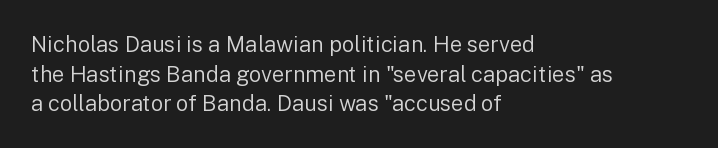
Unmarked baselines from the first word to the last. The designer left line spacing at the default. The rendering anchors every line to the left-hand side. The gaps between neighbouring characters are ordinary and unremarkable. The type sits square on the baseline with zero lean.
